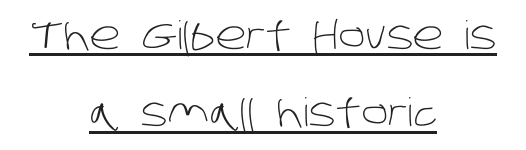
The image shows 39 px light sans-serif type; set centered, loose line spacing (1.98x), normal letter spacing, underlined; low stroke contrast and a large x-height.
